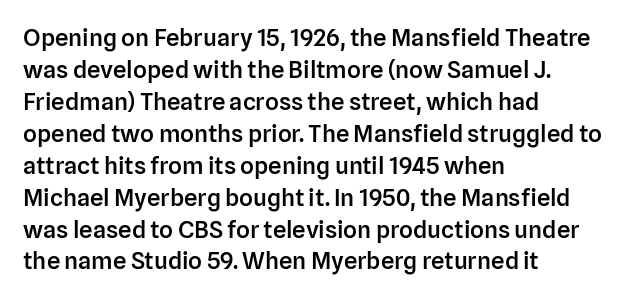
The image shows 24 px text type, upright; set left-aligned, normal line spacing (1.33x), normal letter spacing, not underlined.
